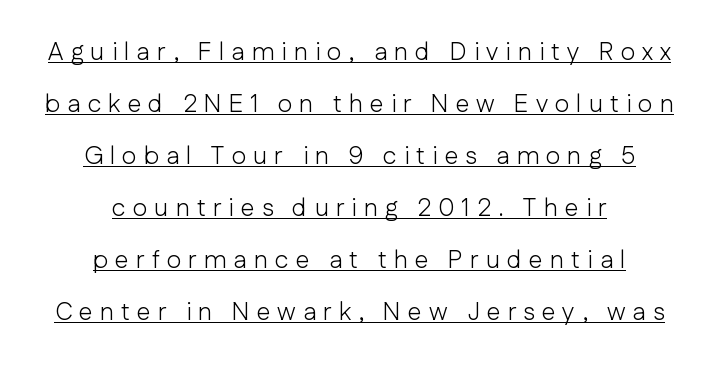
Q: Is the text bold? A: No.
Q: Is the text italic (slanted)? A: No, it is upright.
Q: Is the text underlined? A: Yes.
Q: How is the paragraph aligned? A: Centered.
Q: Is the spacing between letters normal or unusually wide? A: Unusually wide.
Q: Is the spacing between lines tight, normal or loose? A: Loose.
